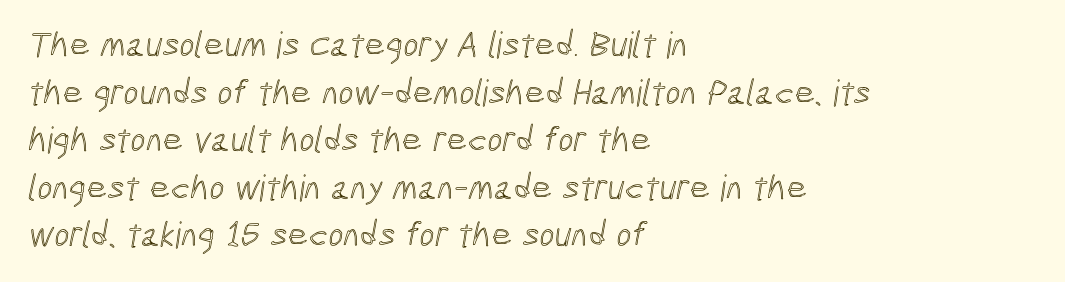
The image shows 36 px condensed type; set left-aligned, normal line spacing (1.32x), normal letter spacing, not underlined; a medium x-height.
